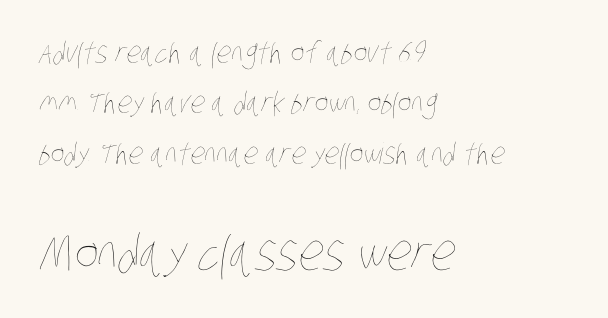
The face used here appears at its bigger size in the lower chunk. Letters rest on an invisible, unmarked baseline. A typesetter would call this proportional, since set widths differ per character. Weight: not bold — regular or lighter. Nothing unusual about the tracking: characters are spaced as the font intends.
